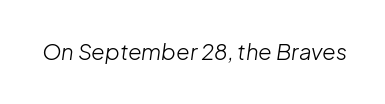
{"italic": "yes", "lean": "right", "slant_degrees": 8, "bold": "no", "underline": "no", "letter_spacing": "normal", "letter_spacing_em": 0.0, "glyph_px": 22}
